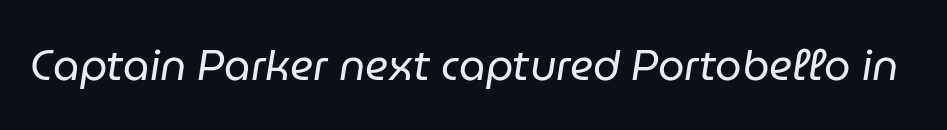
Is this a heavy cut? Hardly; it is regular or lighter. Compared with typical body copy, the letter spacing here is the same. Varying glyph widths throughout — classic text-font behaviour. The gap between lines stays unmarked. Posture: slanted.
